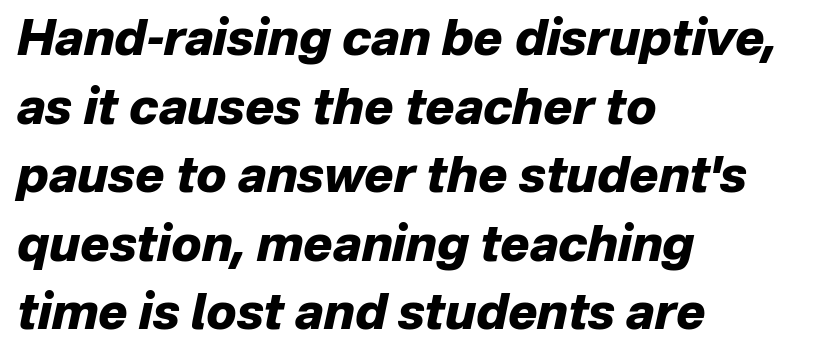
Quick note: underline off. This rendering leaves character spacing at its baseline value. Emphasis by weight is at full strength: bold. The text block is weighted toward the left margin, trailing off unevenly rightward. You can tell it's italic because the verticals aren't actually vertical. The line-height multiplier appears to be the usual default.
